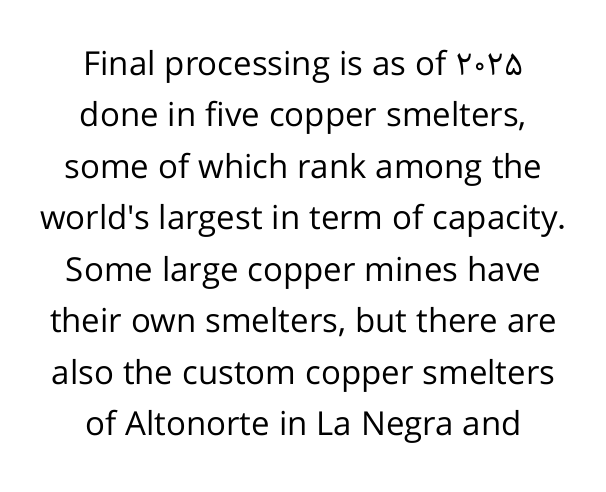
The image shows 33 px regular-weight sans-serif type, upright; set centered, normal line spacing (1.56x), normal letter spacing, not underlined; low stroke contrast and a medium x-height.
